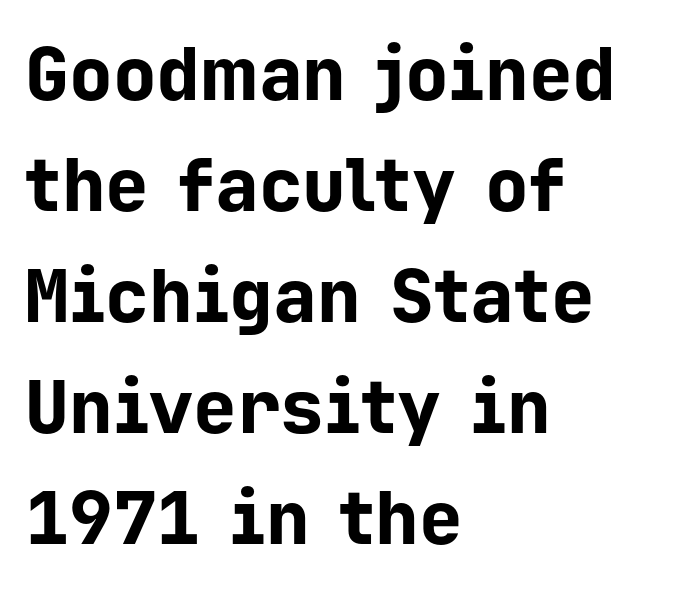
Q: Is the text bold? A: Yes.
Q: Is the text italic (slanted)? A: No, it is upright.
Q: Is the typeface a serif or a sans-serif typeface? A: Sans-serif.
Q: Is the text underlined? A: No.
Q: How is the paragraph aligned? A: Left-aligned.
Q: Is the spacing between letters normal or unusually wide? A: Normal.
Q: Is the spacing between lines tight, normal or loose? A: Normal.
Q: Width (condensed, normal, or wide)? A: Normal.
Q: Stroke contrast? A: Low.
Q: x-height? A: Medium.
Q: Monospaced? A: Yes.
